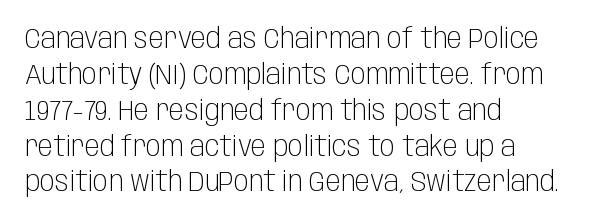
{"serif": "no", "italic": "no", "bold": "no", "weight": "light", "width": "condensed", "stroke_contrast": "low", "x_height": "large", "monospaced": "no", "underline": "no", "align": "left", "line_spacing": "normal", "line_spacing_ratio": 1.28, "letter_spacing": "normal", "letter_spacing_em": 0.0, "glyph_px": 28}
